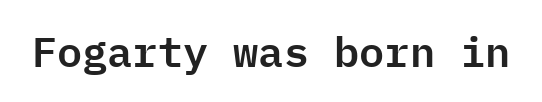
{"serif": "no", "italic": "no", "width": "normal", "stroke_contrast": "low", "x_height": "medium", "monospaced": "yes", "underline": "no", "letter_spacing": "normal", "letter_spacing_em": 0.0, "glyph_px": 42}
